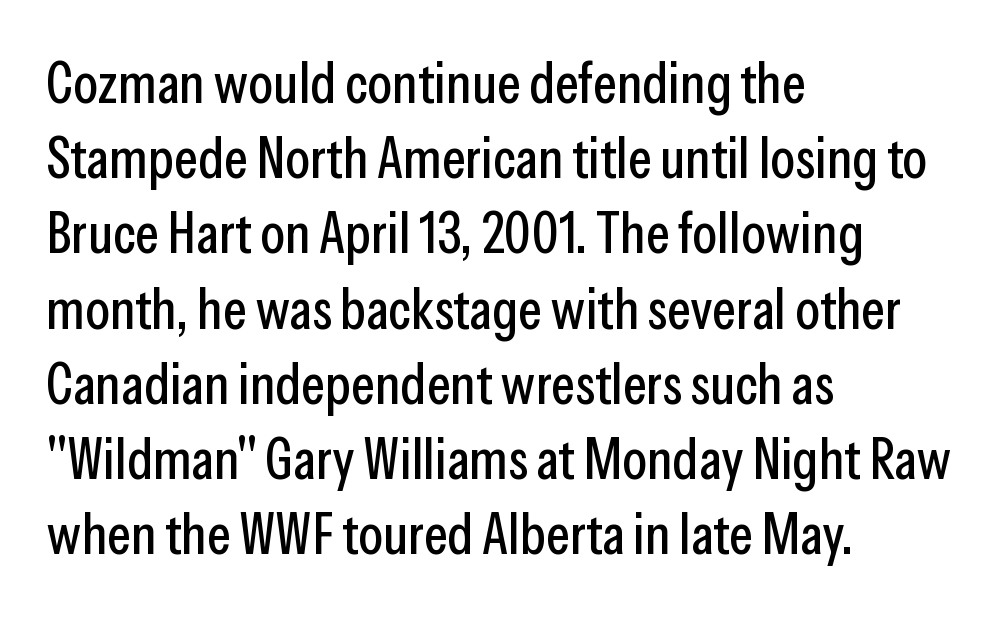
{"serif": "no", "italic": "no", "width": "condensed", "stroke_contrast": "low", "x_height": "medium", "monospaced": "no", "underline": "no", "align": "left", "line_spacing": "normal", "line_spacing_ratio": 1.32, "letter_spacing": "normal", "letter_spacing_em": 0.0, "glyph_px": 57}
